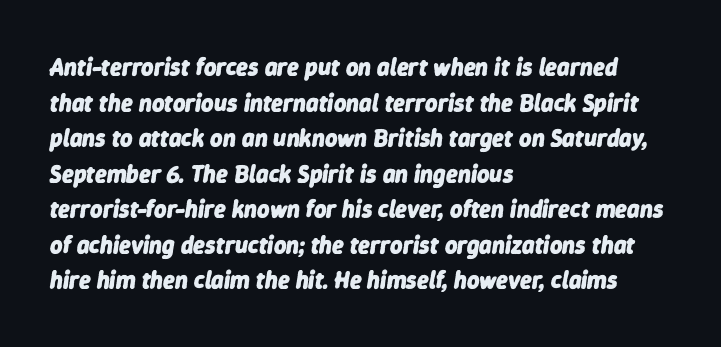
The image shows 24 px bold type, italic (leaning right); set left-aligned, normal line spacing (1.48x), normal letter spacing, not underlined.
